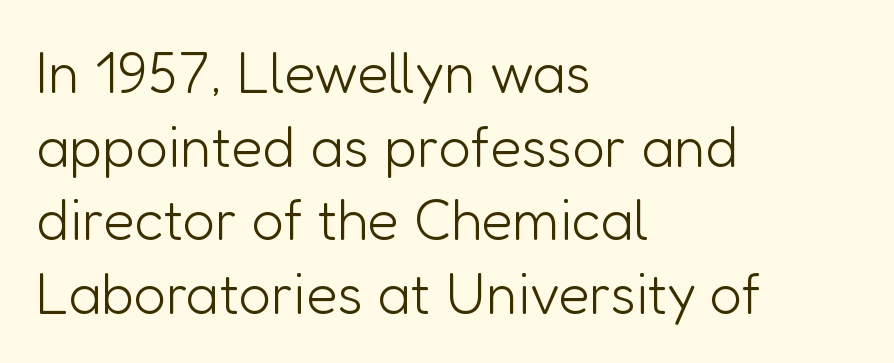
The image shows 57 px light sans-serif type, upright; set left-aligned, normal line spacing (1.29x), normal letter spacing, not underlined; low stroke contrast and a medium x-height.
